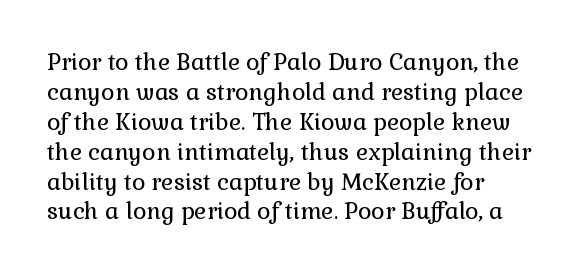
{"italic": "no", "bold": "no", "underline": "no", "align": "left", "line_spacing": "normal", "line_spacing_ratio": 1.3, "letter_spacing": "normal", "letter_spacing_em": 0.0, "glyph_px": 23}
